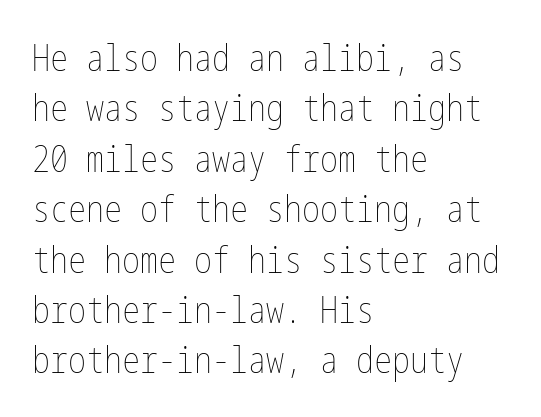
{"italic": "no", "bold": "no", "weight": "thin", "width": "condensed", "stroke_contrast": "low", "x_height": "medium", "underline": "no", "align": "left", "line_spacing": "normal", "line_spacing_ratio": 1.4, "letter_spacing": "normal", "letter_spacing_em": 0.0, "glyph_px": 36}
